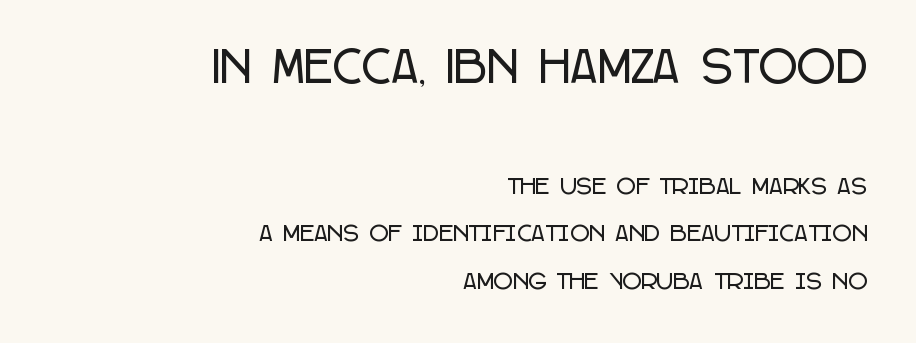
Reading down the column, the eye jumps a long way to each next line. A sans-serif font was chosen for this passage. The rendering keeps characters at their native spacing. The space beneath each line is pristine and unruled.
